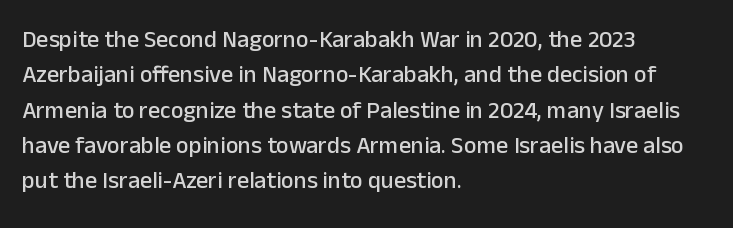
The image shows 24 px text type, upright; set left-aligned, normal line spacing (1.47x), normal letter spacing, not underlined.
